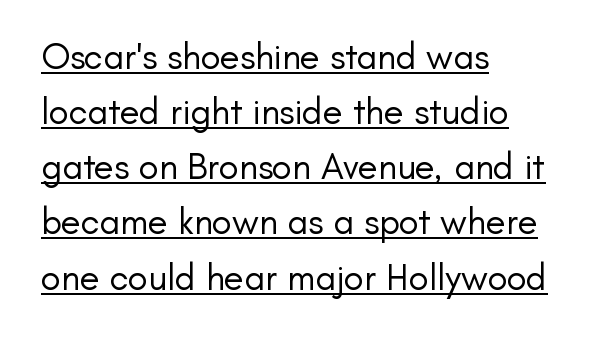
Each letter keeps its own natural width here, so spacing adapts to shape. The face used here is a sans, in the tradition of grotesques and geometrics. Designer's note — italics off, roman on. Heft: none added — not bold.
